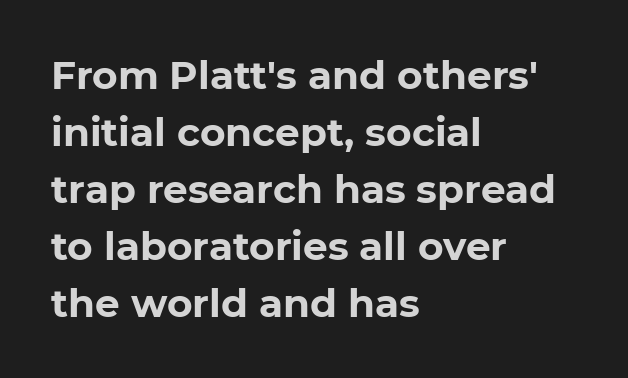
The image shows 39 px bold sans-serif type; set left-aligned, normal line spacing (1.46x), normal letter spacing, not underlined; low stroke contrast and a medium x-height.
